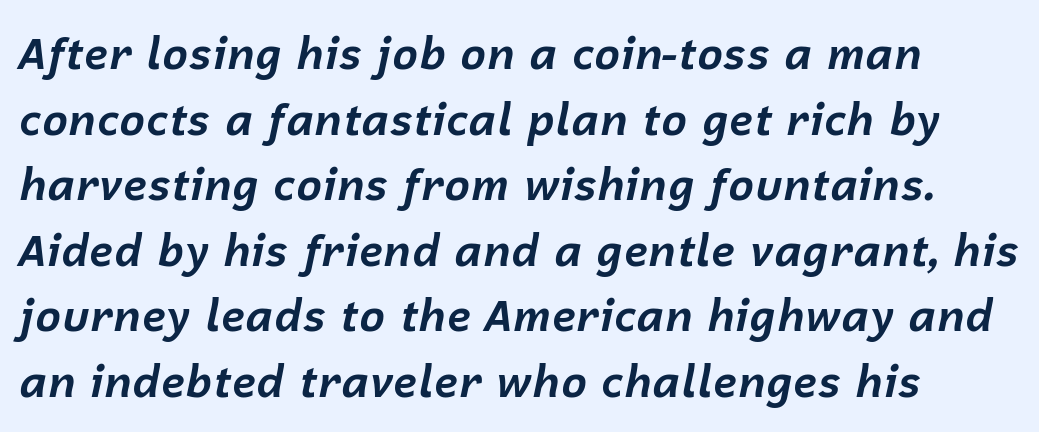
Q: Is the text bold? A: Yes.
Q: Is the text italic (slanted)? A: Yes, it leans right by about 12 degrees.
Q: Is the text underlined? A: No.
Q: Is the spacing between letters normal or unusually wide? A: Normal.
Q: Is the spacing between lines tight, normal or loose? A: Normal.
Q: Width (condensed, normal, or wide)? A: Normal.
Q: Stroke contrast? A: Low.
Q: x-height? A: Medium.
Q: Monospaced? A: No.
